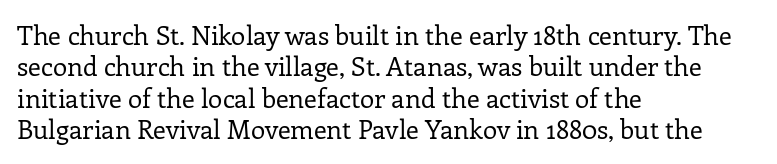
The image shows 26 px text type, upright; set left-aligned, line spacing 1.21x, normal letter spacing, not underlined.
